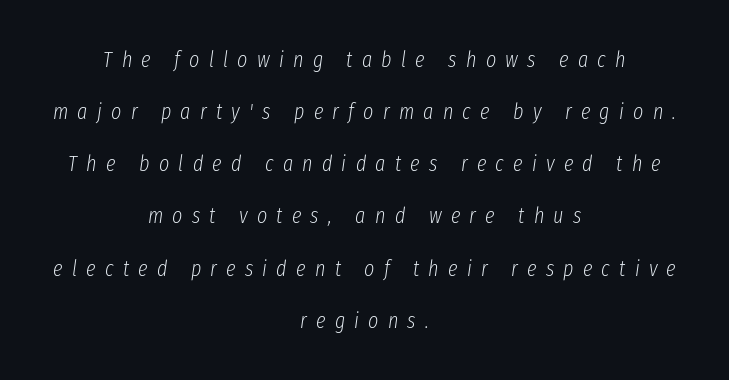
Q: Is the text bold? A: No.
Q: Is the text italic (slanted)? A: Yes, it leans right by about 8 degrees.
Q: Is the text underlined? A: No.
Q: How is the paragraph aligned? A: Centered.
Q: Is the spacing between letters normal or unusually wide? A: Unusually wide.
Q: Is the spacing between lines tight, normal or loose? A: Loose.
